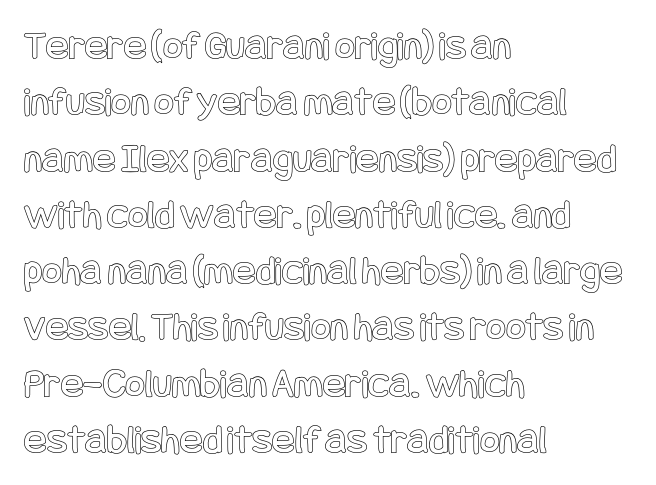
The typography opts for an upright posture over an oblique one. Notice how the passage keeps a crisp vertical edge on the left only. Check the space under the baseline: it is left empty. Regular leading. The rendering keeps characters at their native spacing.
